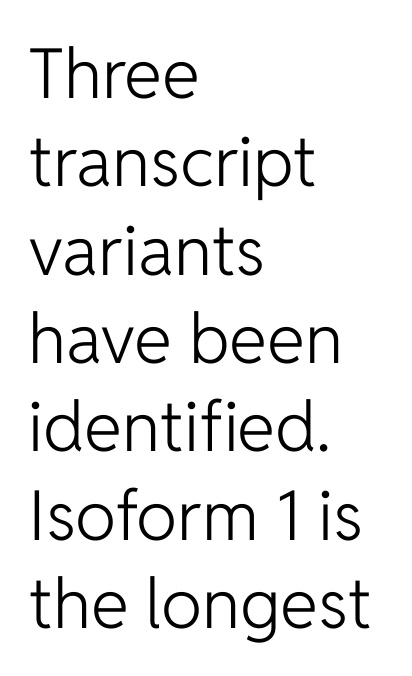
The image shows 69 px light sans-serif type, upright; set left-aligned, normal line spacing (1.28x), normal letter spacing, not underlined; low stroke contrast and a medium x-height.
